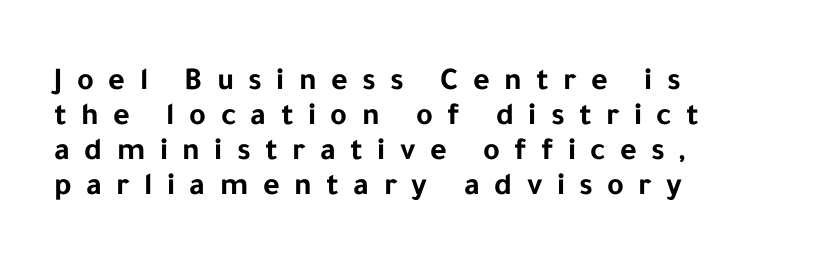
Posture: straight, roman, zero tilt. The face used here is proportionally spaced, like ordinary book or web type. The designer dialed line spacing down below the default. Heft: maximum for text — a bold. You can tell from the bare stems that sans-serif type was used. Beneath every word, the page is bare.
